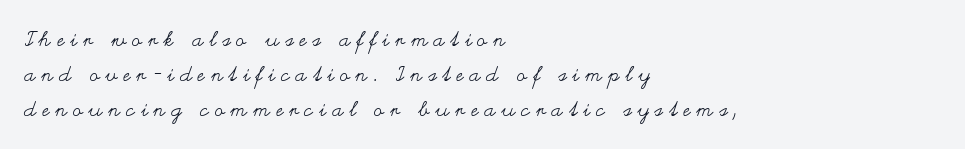
Q: Is the text bold? A: No.
Q: Is the text italic (slanted)? A: Yes.
Q: Is the text underlined? A: No.
Q: How is the paragraph aligned? A: Left-aligned.
Q: Is the spacing between letters normal or unusually wide? A: Unusually wide.
